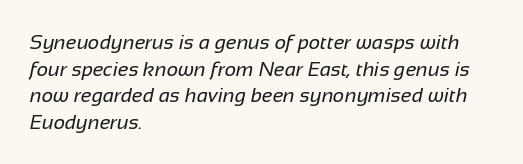
The image shows 20 px text type; set left-aligned, normal line spacing (1.33x), normal letter spacing, not underlined.
